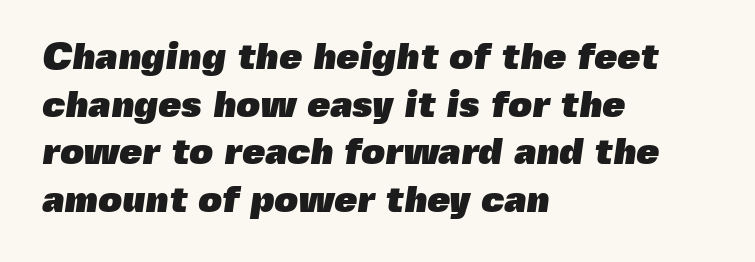
The image shows 37 px heavy sans-serif type; set left-aligned, normal line spacing (1.29x), normal letter spacing, not underlined; a medium x-height.
